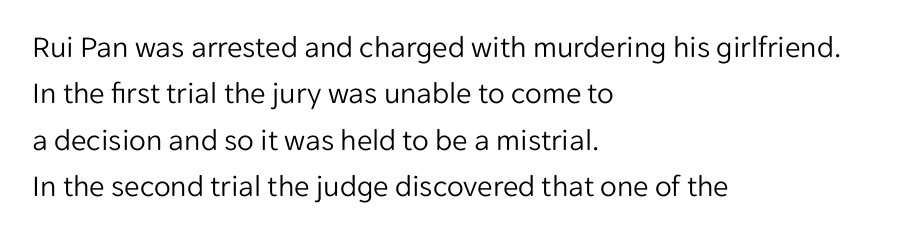
Q: Is the text bold? A: No.
Q: Is the text italic (slanted)? A: No, it is upright.
Q: Is the typeface a serif or a sans-serif typeface? A: Sans-serif.
Q: Is the text underlined? A: No.
Q: How is the paragraph aligned? A: Left-aligned.
Q: Is the spacing between letters normal or unusually wide? A: Normal.
Q: Is the spacing between lines tight, normal or loose? A: Normal.
Q: Width (condensed, normal, or wide)? A: Normal.
Q: Stroke contrast? A: Low.
Q: x-height? A: Medium.
Q: Monospaced? A: No.
